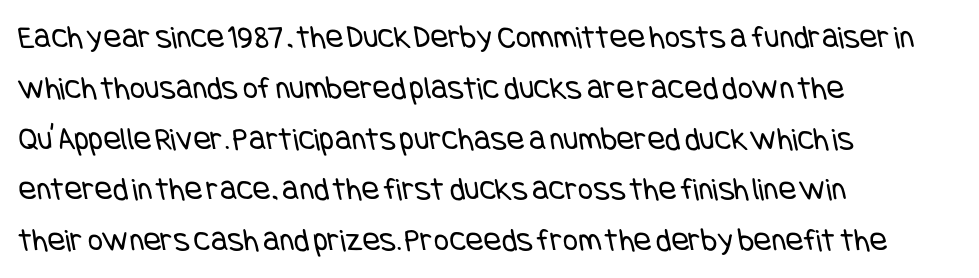
Q: Is the text bold? A: No.
Q: Is the typeface a serif or a sans-serif typeface? A: Sans-serif.
Q: Is the text underlined? A: No.
Q: How is the paragraph aligned? A: Left-aligned.
Q: Is the spacing between letters normal or unusually wide? A: Normal.
Q: Is the spacing between lines tight, normal or loose? A: Normal.
Q: Width (condensed, normal, or wide)? A: Condensed.
Q: Stroke contrast? A: Low.
Q: x-height? A: Large.
